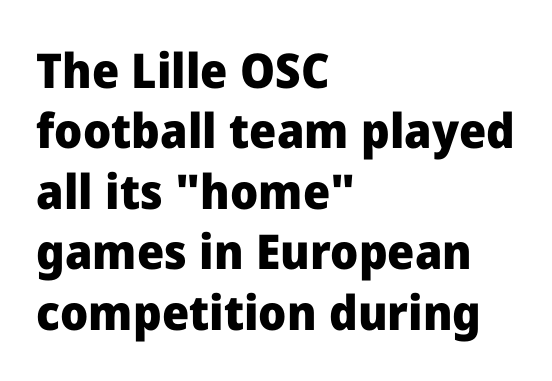
The rendering uses natural spacing where letterforms have individual widths. The type family on display is of the sans-serif kind. Bold? Absolutely — the strokes are thick and heavy. Lines of text with bare space underneath.
